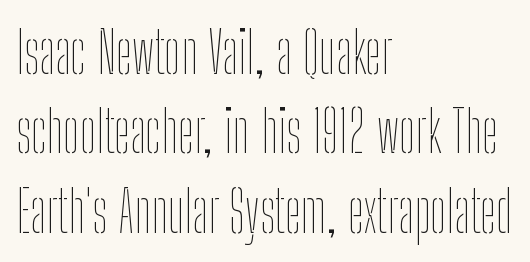
The image shows 58 px thin, condensed type, upright; set left-aligned, normal line spacing (1.37x), normal letter spacing, not underlined; low stroke contrast and a medium x-height.
